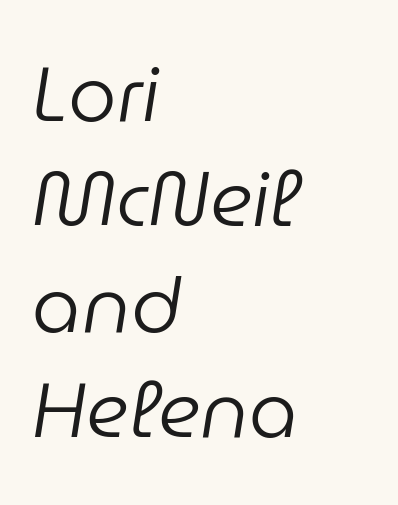
{"italic": "yes", "lean": "right", "slant_degrees": 9, "bold": "no", "weight": "regular", "width": "normal", "stroke_contrast": "low", "x_height": "medium", "monospaced": "no", "underline": "no", "align": "left", "line_spacing": "normal", "line_spacing_ratio": 1.37, "letter_spacing": "normal", "letter_spacing_em": 0.0, "glyph_px": 77}
